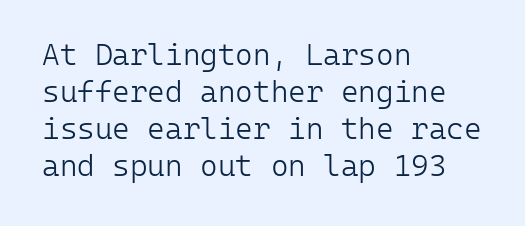
The rendering uses typewriter-style spacing with identical character cells. Plain, unruled lines of type. This sample is left-justified, so line endings fall wherever the words run out. Weight: regular or lighter. Stroke terminals: plain, sans-serif. Caption: standard tracking, unaltered.
